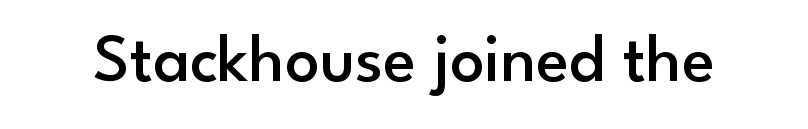
If you drew a line through each stem, it would be perfectly vertical. Firm but not heavy-handed strokes: this text is semibold. Each row of text sits above clean, open space. Font category for this specimen: sans-serif. Here the designer chose a conventional face with non-uniform glyph widths. Characters follow at the spacing the type designer built in.
